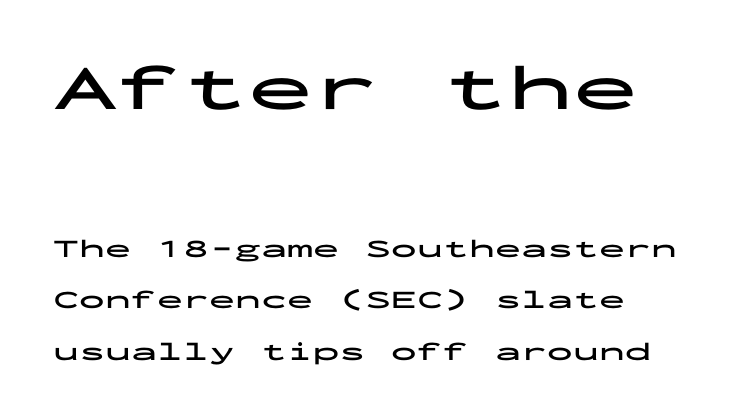
Whoever set this made the first block the dominant, larger element. Check where the strokes stop: nothing finishes them off — pure sans. The letters stand upright; this is a roman face. Layout note: lines flush left.
